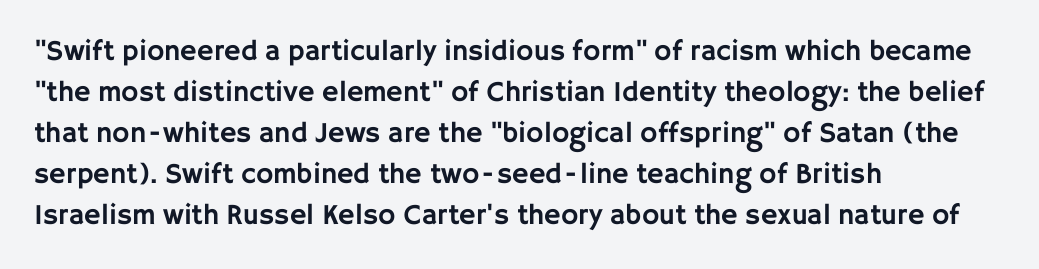
{"serif": "no", "italic": "no", "width": "normal", "stroke_contrast": "low", "x_height": "large", "monospaced": "no", "underline": "no", "align": "left", "line_spacing": "normal", "line_spacing_ratio": 1.41, "letter_spacing": "normal", "letter_spacing_em": 0.0, "glyph_px": 29}
